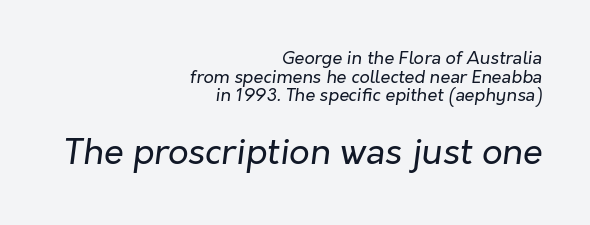
Q: Is the text bold? A: No.
Q: Is the text italic (slanted)? A: Yes, it leans right by about 7 degrees.
Q: Is the text underlined? A: No.
Q: How is the paragraph aligned? A: Right-aligned.
Q: Is the spacing between letters normal or unusually wide? A: Normal.
Q: Is the spacing between lines tight, normal or loose? A: Tight.
Q: Which block of text is set in a larger size, the first (top) or the second (bottom)? A: The second (bottom) one.
Q: Width (condensed, normal, or wide)? A: Normal.
Q: Stroke contrast? A: Low.
Q: x-height? A: Medium.
Q: Monospaced? A: No.
